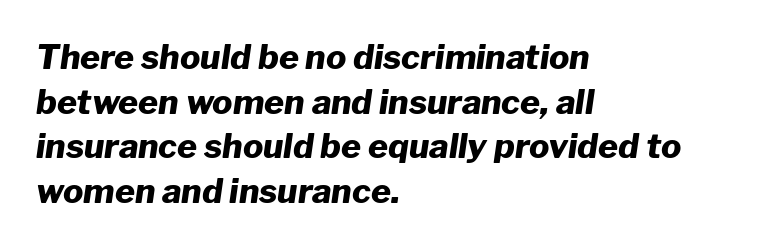
Glyph-to-glyph distance matches everyday printed text. If you drew a line through each stem, it would be angled. These lines are set flush left with a ragged right edge. Descender tails drop into unmarked territory.
